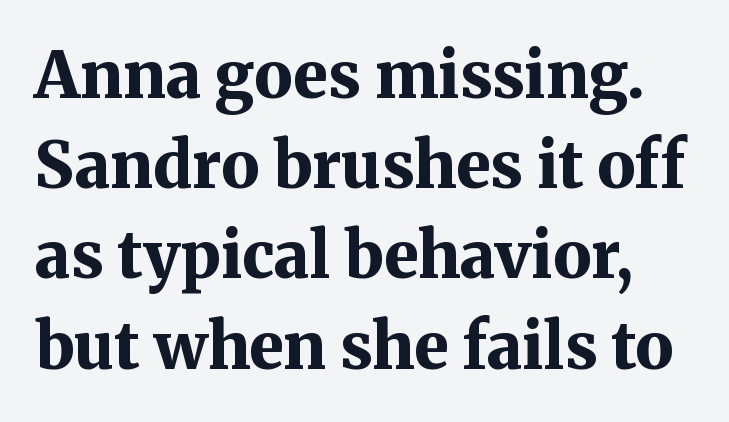
{"serif": "yes", "italic": "no", "bold": "yes", "weight": "bold", "width": "normal", "stroke_contrast": "medium", "x_height": "medium", "monospaced": "no", "underline": "no", "line_spacing": "normal", "line_spacing_ratio": 1.41, "letter_spacing": "normal", "letter_spacing_em": 0.0, "glyph_px": 64}
